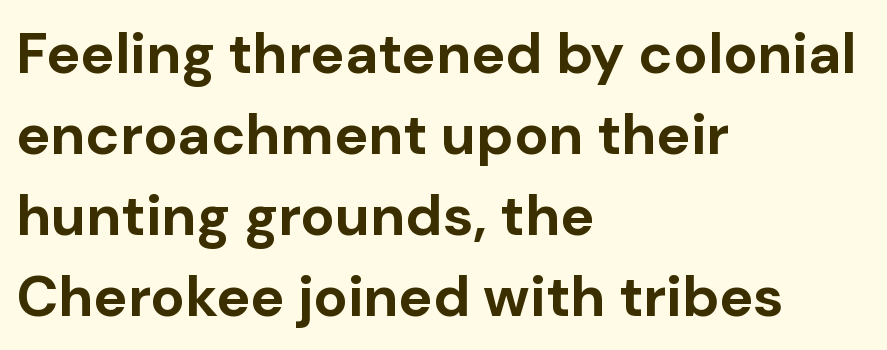
{"serif": "no", "italic": "no", "bold": "yes", "weight": "bold", "width": "normal", "stroke_contrast": "low", "x_height": "medium", "monospaced": "no", "underline": "no", "align": "left", "line_spacing": "normal", "line_spacing_ratio": 1.42, "letter_spacing": "normal", "letter_spacing_em": 0.0, "glyph_px": 57}
